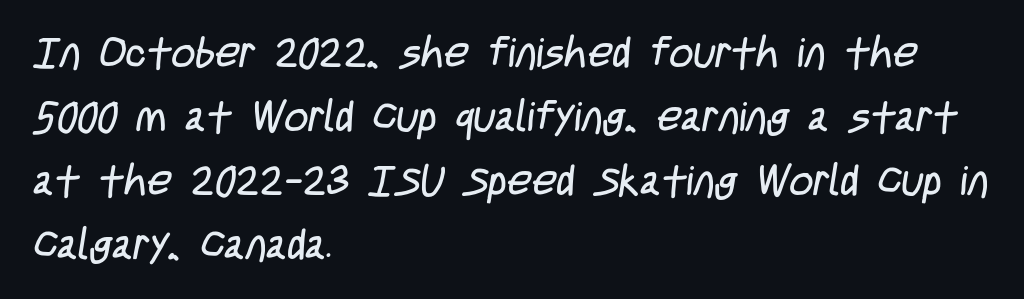
{"serif": "no", "bold": "no", "weight": "regular", "width": "condensed", "stroke_contrast": "low", "x_height": "large", "monospaced": "no", "underline": "no", "align": "left", "line_spacing": "normal", "line_spacing_ratio": 1.52, "letter_spacing": "normal", "letter_spacing_em": 0.0, "glyph_px": 42}
